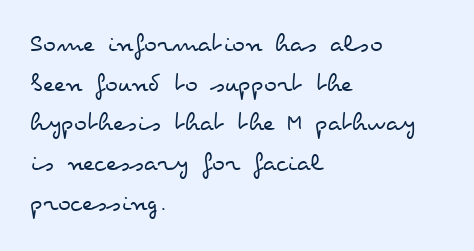
Q: Is the text bold? A: No.
Q: Is the text italic (slanted)? A: No, it is upright.
Q: Is the text underlined? A: No.
Q: How is the paragraph aligned? A: Left-aligned.
Q: Is the spacing between letters normal or unusually wide? A: Normal.
Q: Is the spacing between lines tight, normal or loose? A: Normal.
